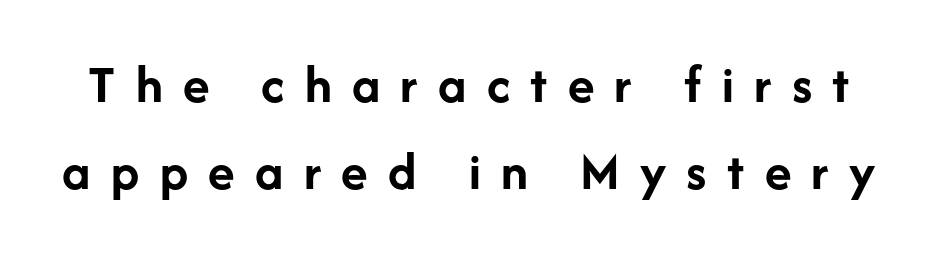
{"serif": "no", "italic": "no", "bold": "yes", "weight": "semibold", "width": "normal", "stroke_contrast": "low", "x_height": "medium", "monospaced": "no", "underline": "no", "line_spacing": "normal", "line_spacing_ratio": 1.58, "letter_spacing": "wide", "letter_spacing_em": 0.37, "glyph_px": 55}
